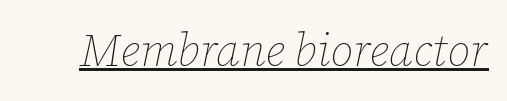
The image shows 45 px thin type, italic (leaning right); set normal letter spacing, underlined; low stroke contrast and a medium x-height.
